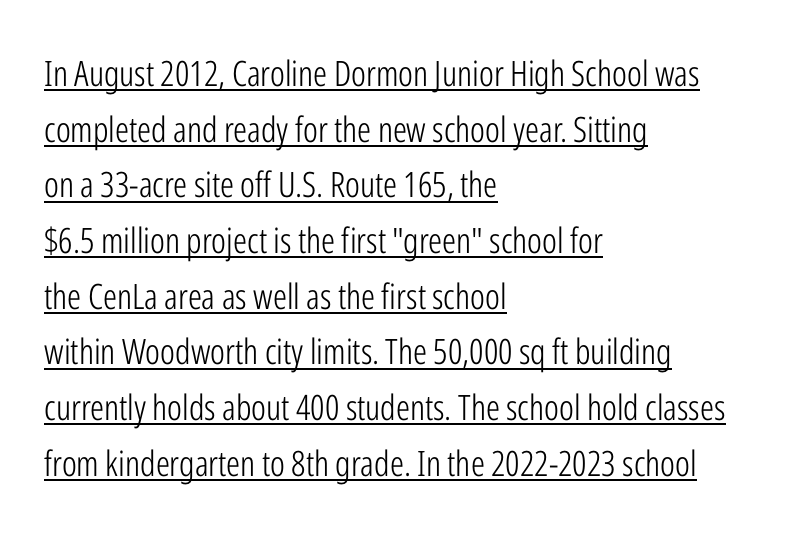
Characters follow at the spacing the type designer built in. The face used here is proportionally spaced, like ordinary book or web type. You can see a thin bar hugging the bottom of the glyphs. Successive baselines arrive at the customary interval. The font is comparable to plain body text, perhaps lighter. Stroke terminals: plain, sans-serif.
